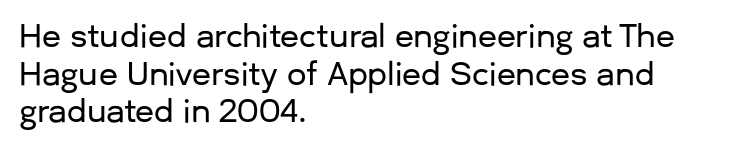
The image shows 31 px sans-serif type, upright; set left-aligned, line spacing 1.21x, normal letter spacing, not underlined; low stroke contrast and a medium x-height.
